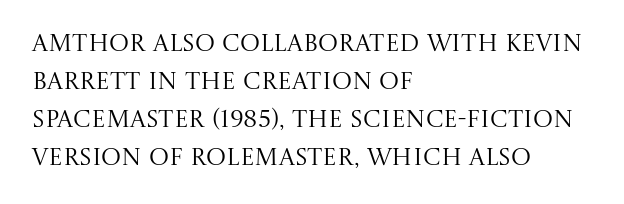
Is there much room between lines? A standard amount, neither cramped nor airy. A roman cut, with each character standing at attention. How are the letters spaced? Ordinarily, with no added tracking. This rendering features lettering with no underline. The paragraph shown leans on its left margin. The weight tops out at a normal text grade.
